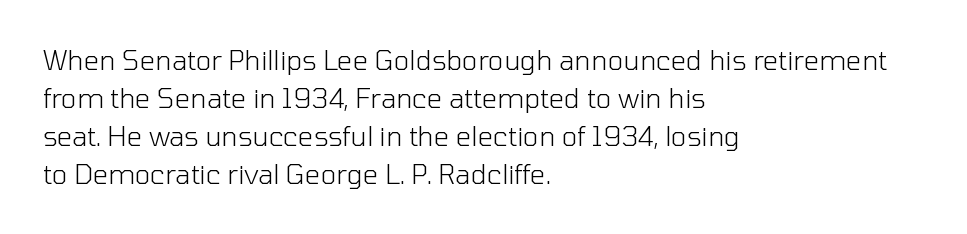
The designer left line spacing at the default. A classic flush-left, rag-right setting is used for this passage. The font sits on the lighter half of the weight spectrum, regular included. The letters stand straight up with perfectly vertical stems. No word sits above an underline.
